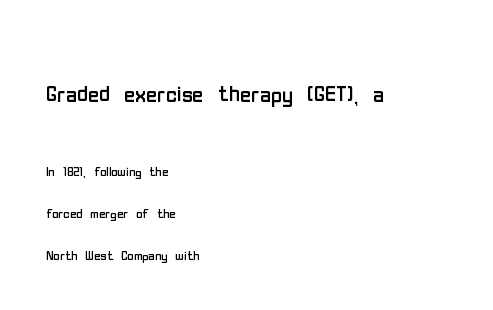
{"serif": "no", "italic": "no", "bold": "no", "weight": "regular", "width": "condensed", "stroke_contrast": "low", "x_height": "medium", "monospaced": "no", "underline": "no", "align": "left", "line_spacing": "loose", "line_spacing_ratio": 2.47, "letter_spacing": "normal", "letter_spacing_em": 0.0, "larger_block": "first", "size_ratio": 1.76, "glyph_px": 30}
